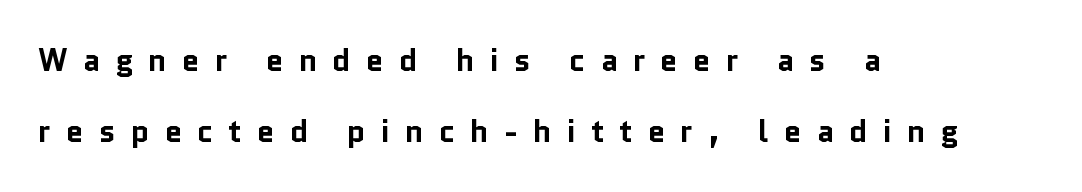
The image shows 31 px bold sans-serif type, upright; set left-aligned, loose line spacing (2.29x), unusually wide letter spacing (+0.49 em), not underlined; low stroke contrast and a medium x-height.
